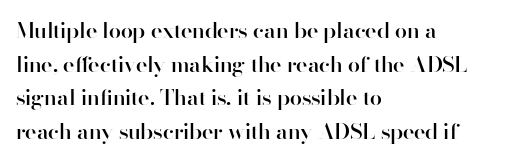
The image shows 22 px text type, upright; set left-aligned, normal line spacing (1.53x), normal letter spacing, not underlined.
